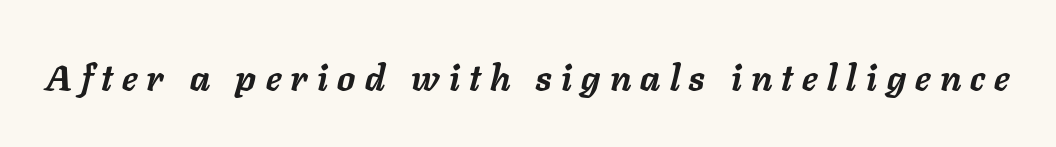
The space beneath each line is pristine and unruled. Look at the tracking — it's clearly loosened, letters drifting apart. The face used here has a pronounced slope to its letters. Each glyph is drawn with heavy, bold strokes. The face used here is proportionally spaced, like ordinary book or web type.
